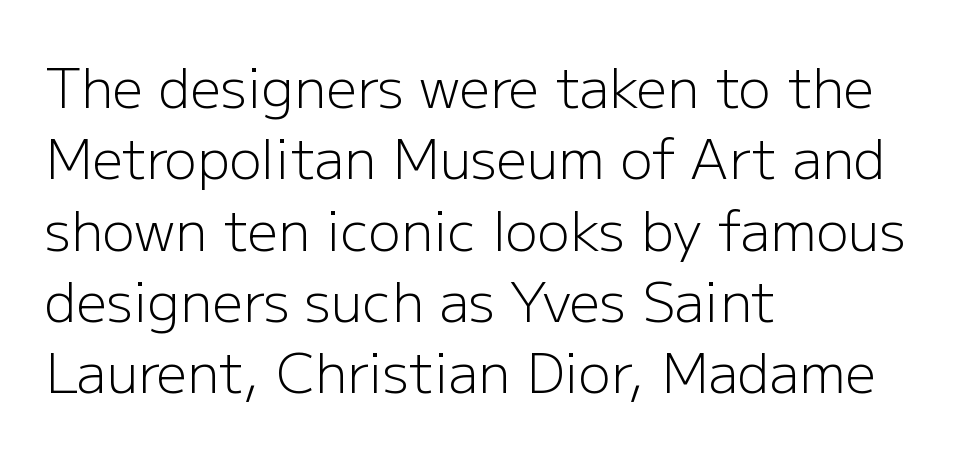
{"serif": "no", "italic": "no", "bold": "no", "weight": "light", "width": "normal", "stroke_contrast": "low", "x_height": "medium", "monospaced": "no", "underline": "no", "align": "left", "line_spacing": "normal", "line_spacing_ratio": 1.32, "letter_spacing": "normal", "letter_spacing_em": 0.0, "glyph_px": 54}
